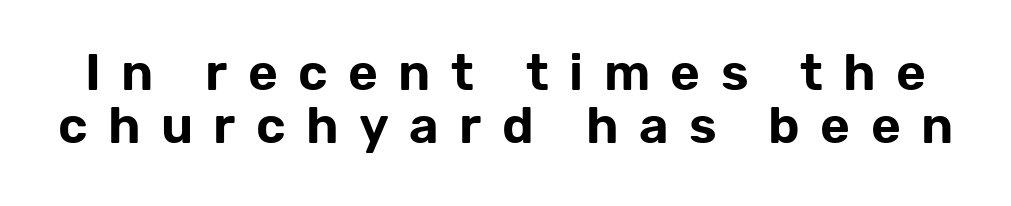
Q: Is the text italic (slanted)? A: No, it is upright.
Q: Is the typeface a serif or a sans-serif typeface? A: Sans-serif.
Q: Is the text underlined? A: No.
Q: Is the spacing between letters normal or unusually wide? A: Unusually wide.
Q: Is the spacing between lines tight, normal or loose? A: Tight.
Q: Width (condensed, normal, or wide)? A: Normal.
Q: Stroke contrast? A: Low.
Q: x-height? A: Medium.
Q: Monospaced? A: No.
